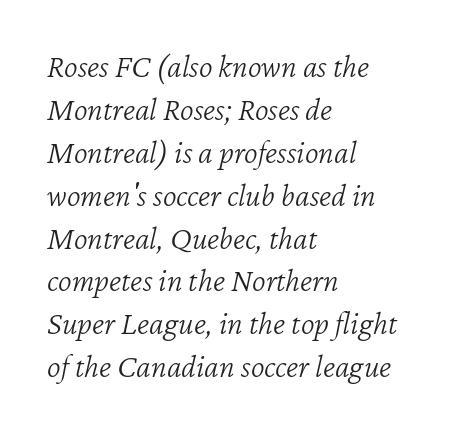
Q: Is the text bold? A: No.
Q: Is the text italic (slanted)? A: Yes, it leans right by about 12 degrees.
Q: Is the text underlined? A: No.
Q: How is the paragraph aligned? A: Left-aligned.
Q: Is the spacing between letters normal or unusually wide? A: Normal.
Q: Is the spacing between lines tight, normal or loose? A: Normal.
Q: Width (condensed, normal, or wide)? A: Normal.
Q: Stroke contrast? A: Low.
Q: x-height? A: Medium.
Q: Monospaced? A: No.
